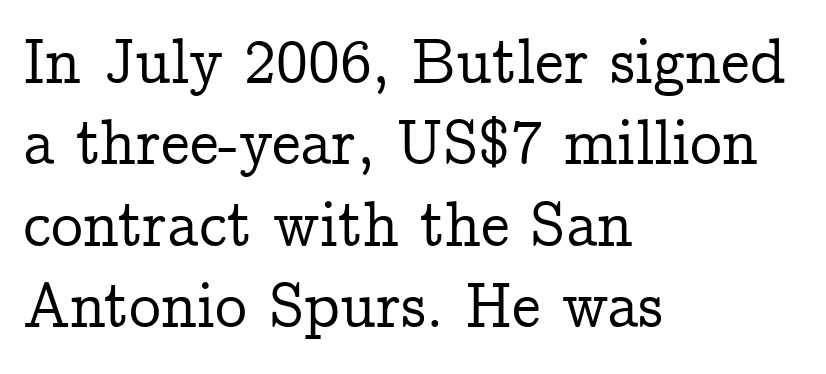
The image shows 64 px serif type, upright; set left-aligned, normal line spacing (1.27x), normal letter spacing, not underlined; low stroke contrast and a medium x-height.
